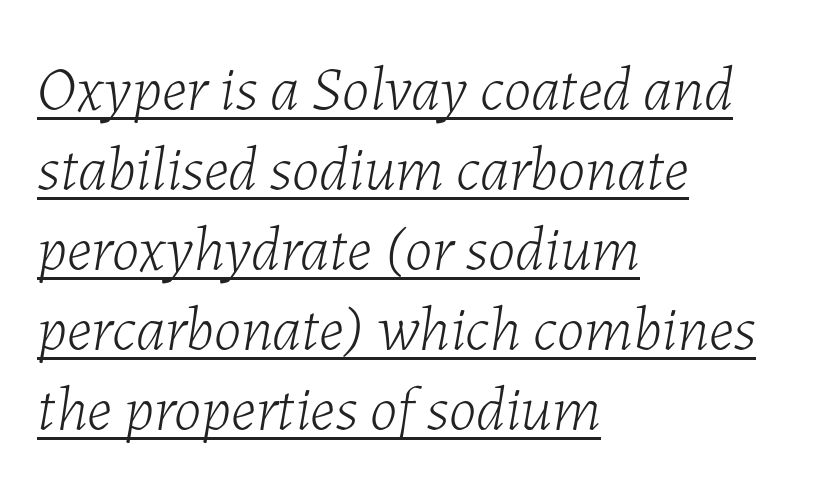
{"italic": "yes", "lean": "right", "slant_degrees": 7, "bold": "no", "weight": "light", "width": "normal", "stroke_contrast": "low", "x_height": "medium", "monospaced": "no", "underline": "yes", "align": "left", "line_spacing": "normal", "line_spacing_ratio": 1.27, "letter_spacing": "normal", "letter_spacing_em": 0.0, "glyph_px": 63}
